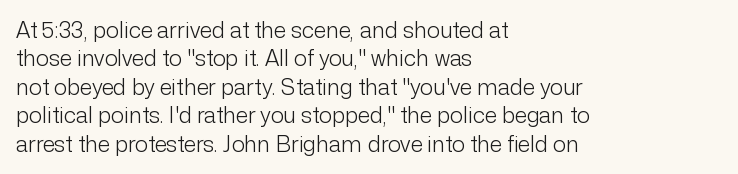
Q: Is the text bold? A: No.
Q: Is the text italic (slanted)? A: No, it is upright.
Q: Is the text underlined? A: No.
Q: How is the paragraph aligned? A: Left-aligned.
Q: Is the spacing between letters normal or unusually wide? A: Normal.
Q: Is the spacing between lines tight, normal or loose? A: Normal.
